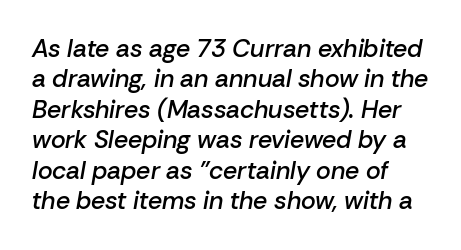
Unmarked baselines from the first word to the last. Between one letter and the next there's only the usual sliver of space. Compared with an ordinary text face, these strokes are moderately heavier — a semibold. Typeset ragged right — the left edge is the straight one. In terms of posture, this sample is oblique.
